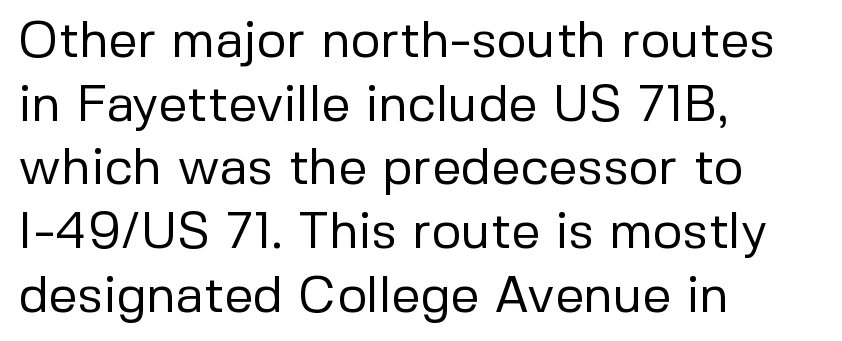
The image shows 51 px regular-weight sans-serif type, upright; set left-aligned, normal line spacing (1.25x), normal letter spacing, not underlined; low stroke contrast and a medium x-height.
